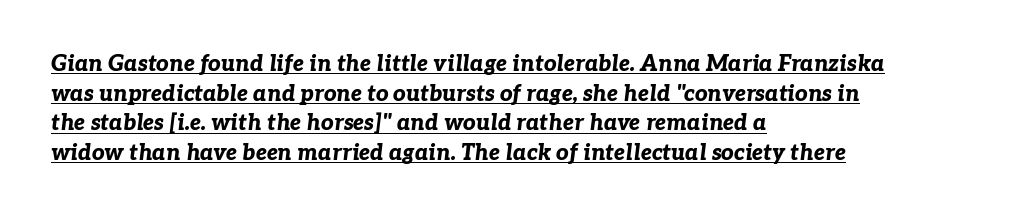
Q: Is the text bold? A: Yes.
Q: Is the text italic (slanted)? A: Yes, it leans right by about 7 degrees.
Q: Is the text underlined? A: Yes.
Q: How is the paragraph aligned? A: Left-aligned.
Q: Is the spacing between letters normal or unusually wide? A: Normal.
Q: Is the spacing between lines tight, normal or loose? A: Normal.
